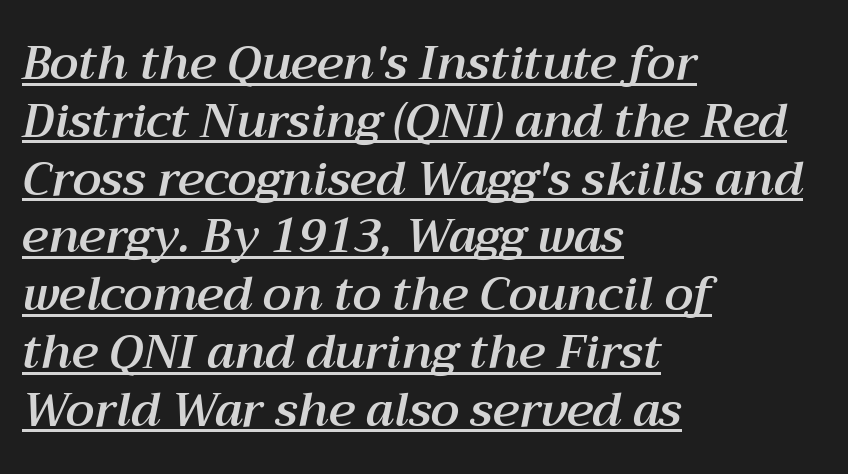
Q: Is the text italic (slanted)? A: Yes, it leans right by about 12 degrees.
Q: Is the text underlined? A: Yes.
Q: How is the paragraph aligned? A: Left-aligned.
Q: Is the spacing between letters normal or unusually wide? A: Normal.
Q: Width (condensed, normal, or wide)? A: Normal.
Q: Stroke contrast? A: Medium.
Q: x-height? A: Medium.
Q: Monospaced? A: No.
